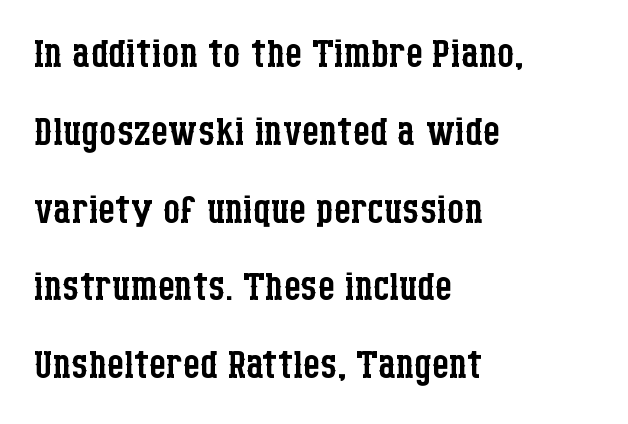
The image shows 54 px regular-weight, condensed serif type, upright; set left-aligned, normal line spacing (1.44x), normal letter spacing, not underlined; low stroke contrast and a large x-height.
